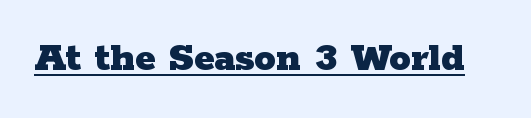
The image shows 43 px heavy, wide serif type, upright; set normal letter spacing, underlined; low stroke contrast and a medium x-height.
